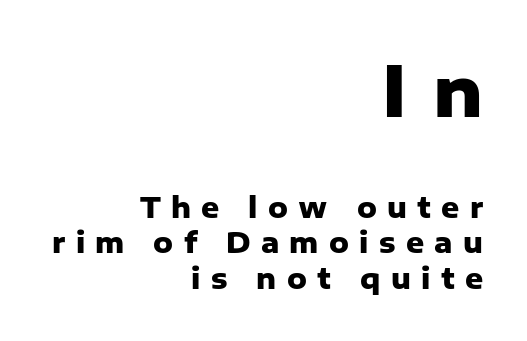
{"serif": "no", "italic": "no", "bold": "yes", "weight": "heavy", "width": "normal", "stroke_contrast": "low", "x_height": "medium", "monospaced": "no", "underline": "no", "align": "right", "line_spacing": "normal", "line_spacing_ratio": 1.27, "letter_spacing": "wide", "letter_spacing_em": 0.37, "larger_block": "first", "size_ratio": 2.5, "glyph_px": 70}
